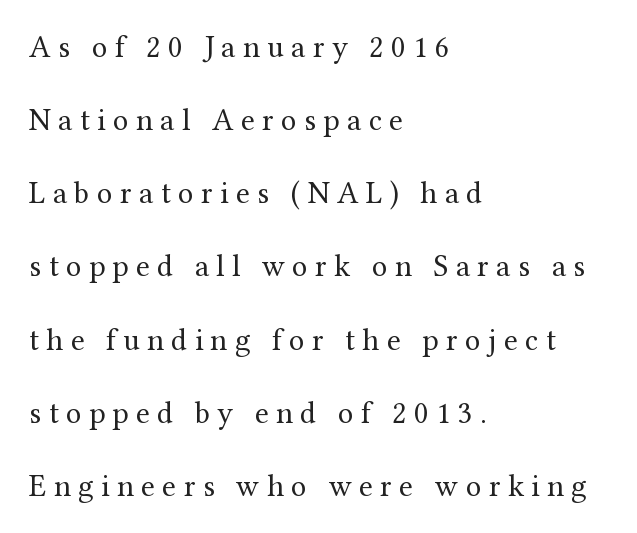
{"serif": "yes", "italic": "no", "bold": "no", "weight": "regular", "width": "normal", "stroke_contrast": "medium", "x_height": "medium", "monospaced": "no", "underline": "no", "align": "left", "line_spacing": "loose", "line_spacing_ratio": 2.36, "letter_spacing": "wide", "letter_spacing_em": 0.24, "glyph_px": 31}
